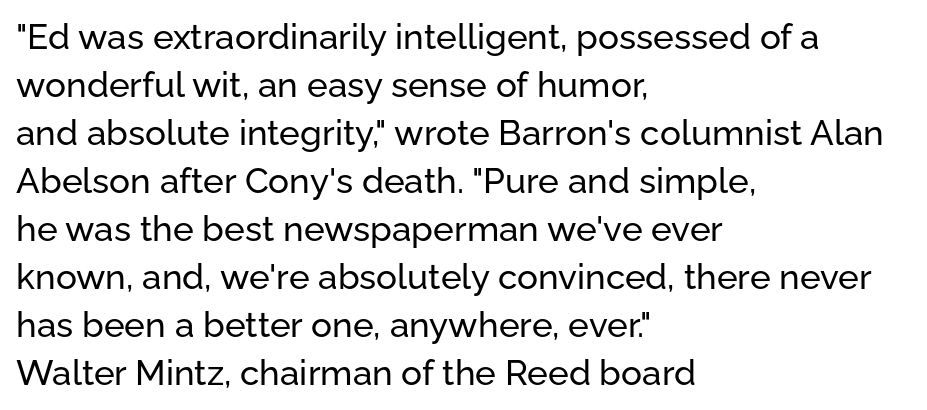
The image shows 35 px sans-serif type, upright; set left-aligned, normal line spacing (1.37x), normal letter spacing, not underlined; low stroke contrast and a medium x-height.
